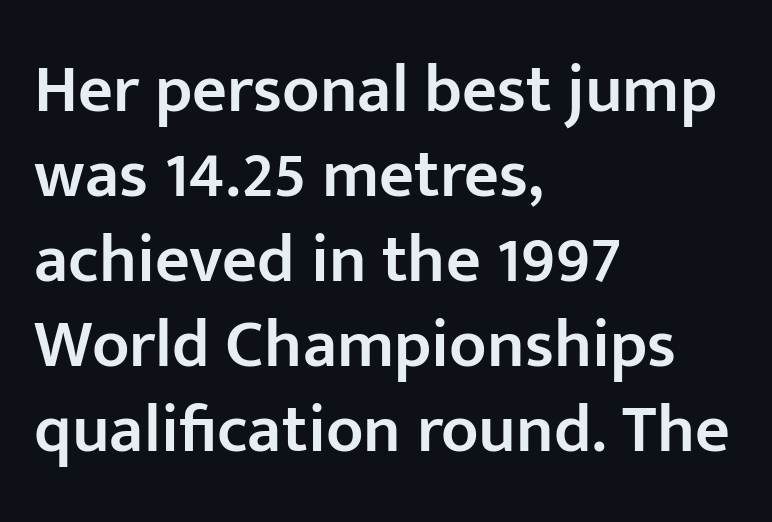
The image shows 68 px semibold sans-serif type, upright; set left-aligned, normal line spacing (1.25x), normal letter spacing, not underlined; low stroke contrast and a medium x-height.
